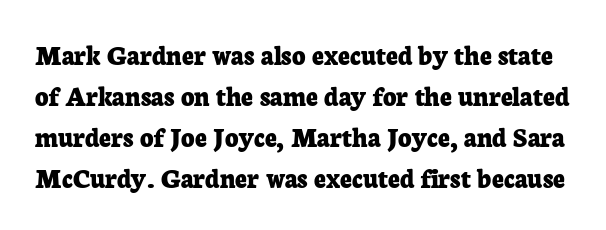
The image shows 29 px bold serif type, upright; set normal line spacing (1.41x), normal letter spacing, not underlined; low stroke contrast and a medium x-height.
